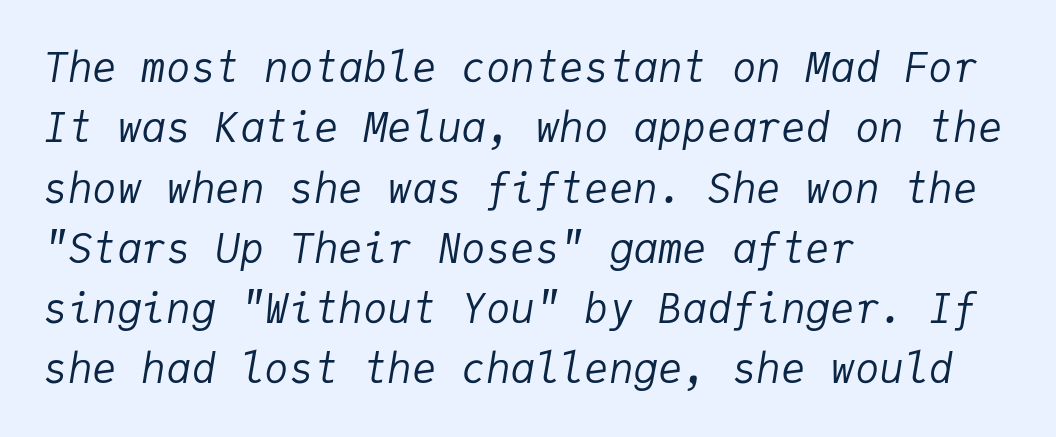
The image shows 41 px regular-weight type, italic (leaning right), monospaced; set left-aligned, normal line spacing (1.47x), normal letter spacing, not underlined; low stroke contrast and a medium x-height.
